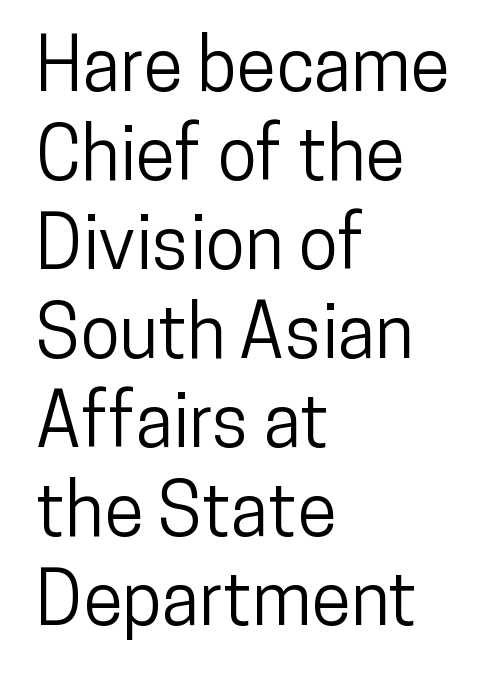
{"serif": "no", "italic": "no", "width": "condensed", "stroke_contrast": "low", "x_height": "medium", "monospaced": "no", "underline": "no", "align": "left", "line_spacing_ratio": 1.22, "letter_spacing": "normal", "letter_spacing_em": 0.0, "glyph_px": 73}
